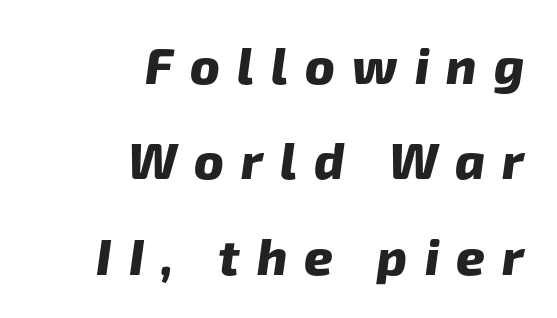
The image shows 50 px heavy sans-serif type; set right-aligned, loose line spacing (1.91x), unusually wide letter spacing (+0.34 em), not underlined; low stroke contrast and a medium x-height.
